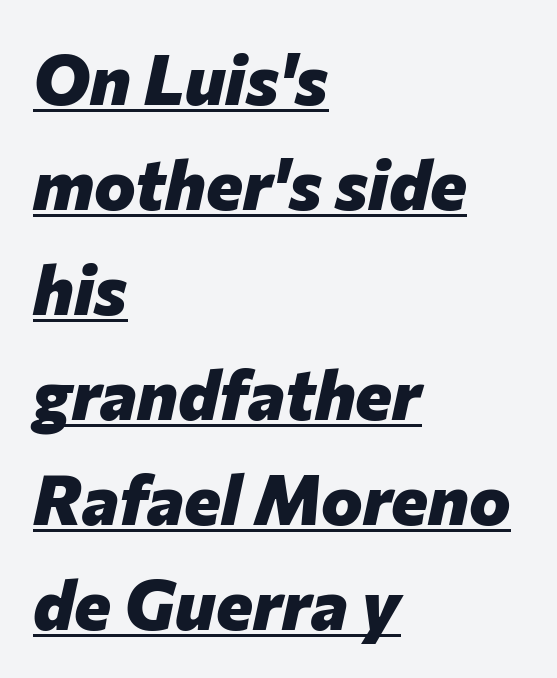
The image shows 70 px heavy type, italic (leaning right); set left-aligned, normal line spacing (1.5x), normal letter spacing, underlined; low stroke contrast and a medium x-height.
